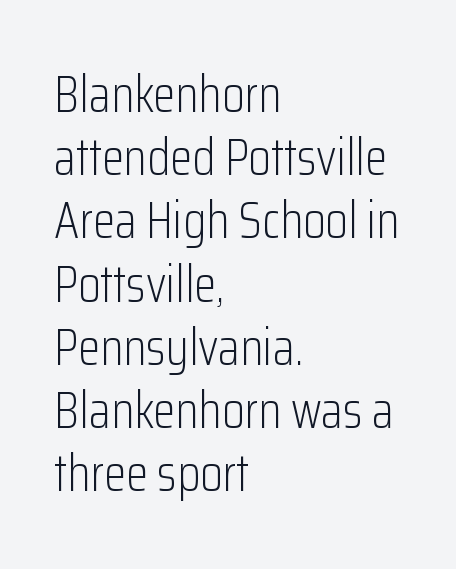
{"serif": "no", "italic": "no", "bold": "no", "weight": "light", "width": "condensed", "stroke_contrast": "low", "x_height": "medium", "monospaced": "no", "underline": "no", "align": "left", "line_spacing_ratio": 1.24, "letter_spacing": "normal", "letter_spacing_em": 0.0, "glyph_px": 51}
